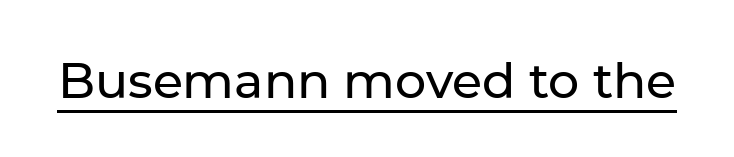
The image shows 49 px sans-serif type, upright; set normal letter spacing, underlined; low stroke contrast and a medium x-height.
